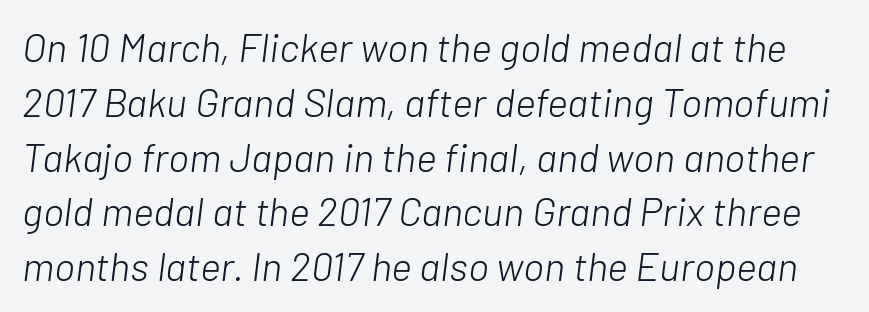
The text carries the slant typical of an italic or oblique font. Is there much room between lines? A standard amount, neither cramped nor airy. The string is rendered with underlining switched off. A quiet, ordinary-to-light weight characterises the typeface.
